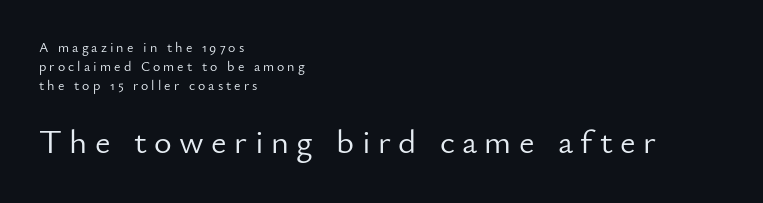
{"serif": "no", "italic": "no", "bold": "no", "weight": "light", "width": "normal", "stroke_contrast": "low", "x_height": "small", "monospaced": "no", "underline": "no", "align": "left", "line_spacing": "normal", "line_spacing_ratio": 1.34, "letter_spacing": "wide", "letter_spacing_em": 0.22, "larger_block": "second", "size_ratio": 2.43, "glyph_px": 34}
